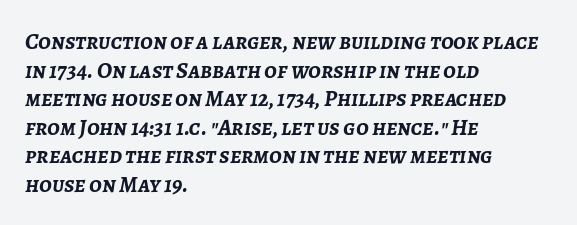
Q: Is the text bold? A: Yes.
Q: Is the text italic (slanted)? A: Yes, it leans right by about 7 degrees.
Q: Is the text underlined? A: No.
Q: How is the paragraph aligned? A: Left-aligned.
Q: Is the spacing between letters normal or unusually wide? A: Normal.
